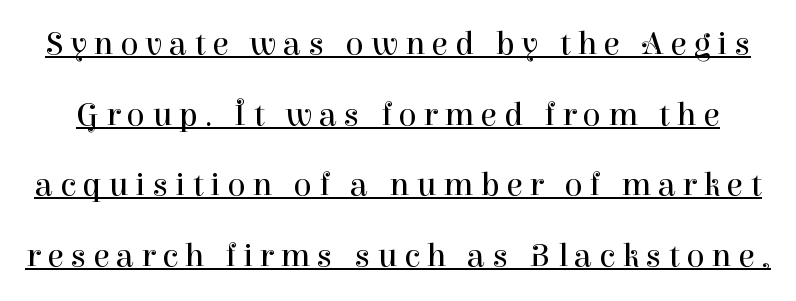
{"serif": "yes", "italic": "no", "bold": "no", "weight": "regular", "width": "normal", "stroke_contrast": "high", "x_height": "medium", "monospaced": "no", "underline": "yes", "line_spacing": "loose", "line_spacing_ratio": 2.08, "letter_spacing": "wide", "letter_spacing_em": 0.2, "glyph_px": 34}
